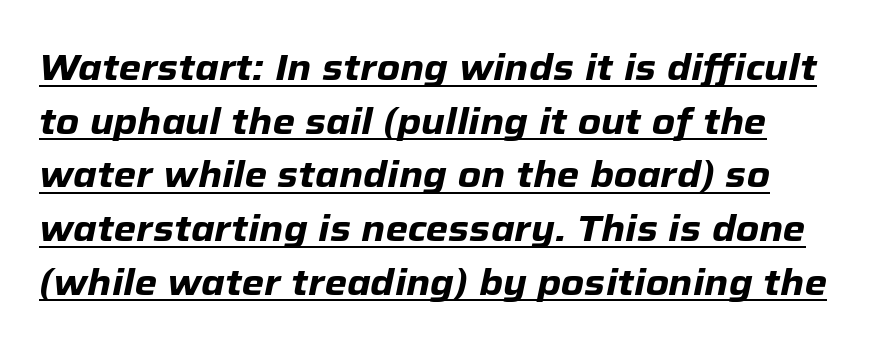
The text block is weighted toward the left margin, trailing off unevenly rightward. Does the leading feel generous? No, just average. A baseline rule has been typeset under these characters. The letterforms sit shoulder to shoulder at normal distance. Each letter keeps its own natural width here, so spacing adapts to shape.
